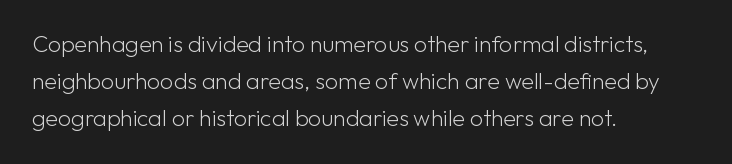
Q: Is the text bold? A: No.
Q: Is the text italic (slanted)? A: No, it is upright.
Q: Is the text underlined? A: No.
Q: How is the paragraph aligned? A: Left-aligned.
Q: Is the spacing between letters normal or unusually wide? A: Normal.
Q: Is the spacing between lines tight, normal or loose? A: Normal.
